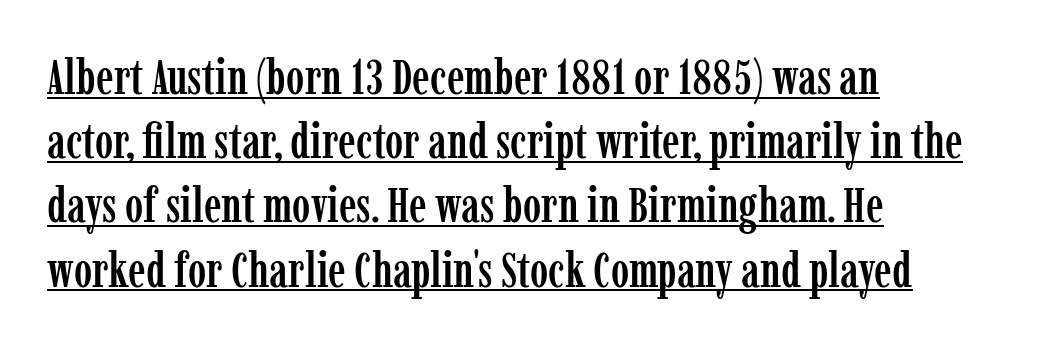
Q: Is the text italic (slanted)? A: No, it is upright.
Q: Is the typeface a serif or a sans-serif typeface? A: Serif.
Q: Is the text underlined? A: Yes.
Q: How is the paragraph aligned? A: Left-aligned.
Q: Is the spacing between letters normal or unusually wide? A: Normal.
Q: Is the spacing between lines tight, normal or loose? A: Normal.
Q: Width (condensed, normal, or wide)? A: Condensed.
Q: Stroke contrast? A: Low.
Q: x-height? A: Medium.
Q: Monospaced? A: No.
